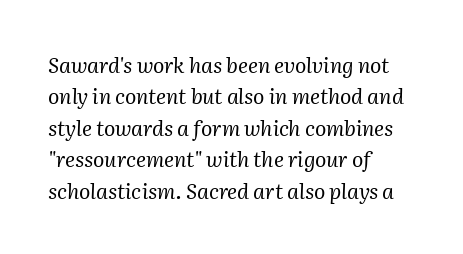
Is the block centered? No — it sits flush against the left margin. Weight: not bold — regular or lighter. Lines of text with bare space underneath. The type is set solid horizontally, with unmodified tracking. The rendering uses a moderate line-height, typical for paragraphs.
